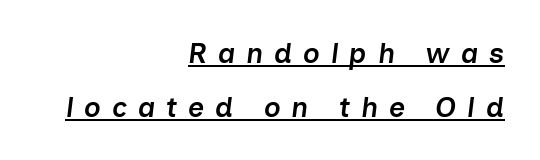
The leading is generous, giving the passage an open texture. Glance below the letters and you will spot a drawn line. The compositor pushed each line to the right boundary. Is this a fixed-width face? No — the glyphs have proportional, varying widths. Slightly chunky letters — semibold, I'd say, not full bold.
